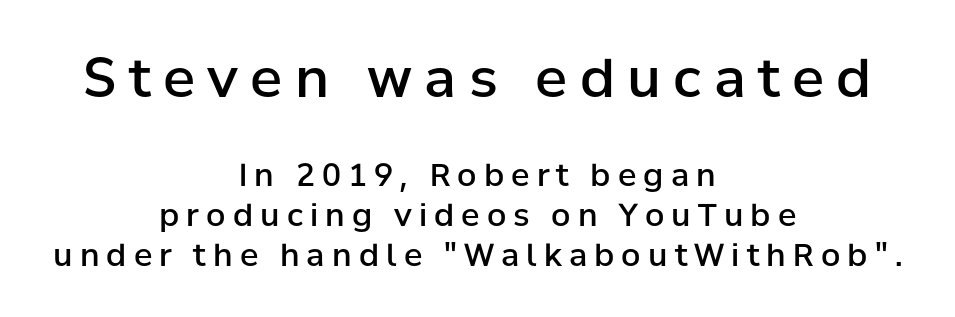
Q: Is the text bold? A: Semi-bold.
Q: Is the text italic (slanted)? A: No, it is upright.
Q: Is the typeface a serif or a sans-serif typeface? A: Sans-serif.
Q: Is the text underlined? A: No.
Q: How is the paragraph aligned? A: Centered.
Q: Is the spacing between letters normal or unusually wide? A: Unusually wide.
Q: Is the spacing between lines tight, normal or loose? A: Normal.
Q: Which block of text is set in a larger size, the first (top) or the second (bottom)? A: The first (top) one.
Q: Width (condensed, normal, or wide)? A: Normal.
Q: Stroke contrast? A: Low.
Q: x-height? A: Medium.
Q: Monospaced? A: No.
